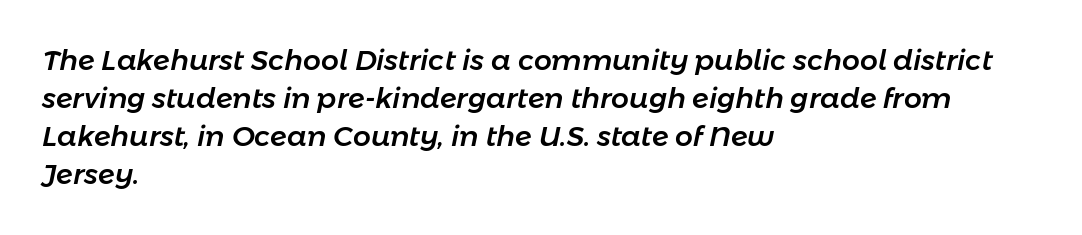
There's an unmistakable incline to the writing here. This block has exactly the height ordinary leading produces. Quick note: underline off. The rendering uses natural spacing where letterforms have individual widths.
